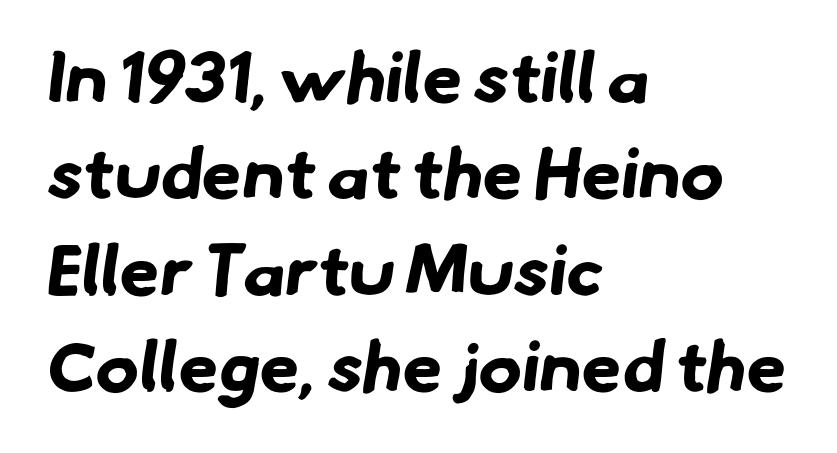
{"serif": "no", "bold": "yes", "weight": "bold", "width": "normal", "stroke_contrast": "low", "x_height": "small", "monospaced": "no", "underline": "no", "align": "left", "line_spacing": "normal", "line_spacing_ratio": 1.34, "letter_spacing": "normal", "letter_spacing_em": 0.0, "glyph_px": 72}
